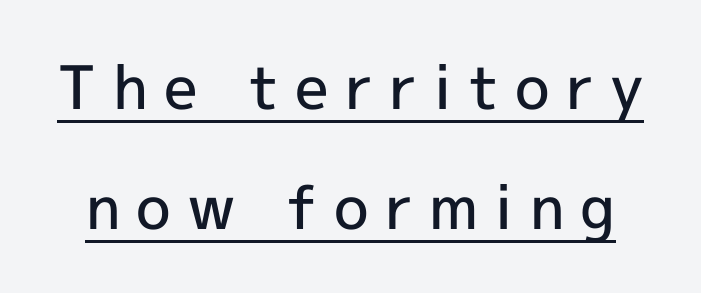
Q: Is the text bold? A: Semi-bold.
Q: Is the text italic (slanted)? A: No, it is upright.
Q: Is the typeface a serif or a sans-serif typeface? A: Sans-serif.
Q: Is the text underlined? A: Yes.
Q: Is the spacing between letters normal or unusually wide? A: Unusually wide.
Q: Is the spacing between lines tight, normal or loose? A: Loose.
Q: Width (condensed, normal, or wide)? A: Normal.
Q: x-height? A: Medium.
Q: Monospaced? A: No.
